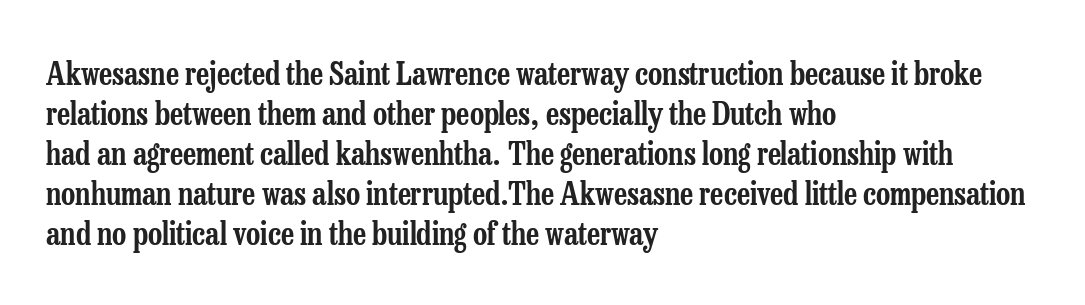
The image shows 31 px condensed serif type, upright; set left-aligned, normal line spacing (1.29x), normal letter spacing, not underlined; low stroke contrast and a medium x-height.
